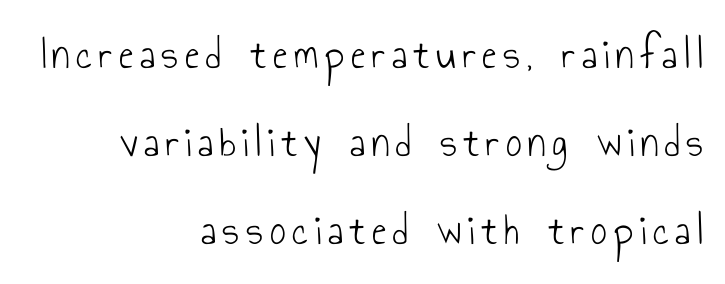
Just letters on the line, the space beneath them empty. Nope, no serifs anywhere on these letters. The designer dialed line spacing up above the default. Upright lettering throughout. No extra ink here — the face is not bold.
